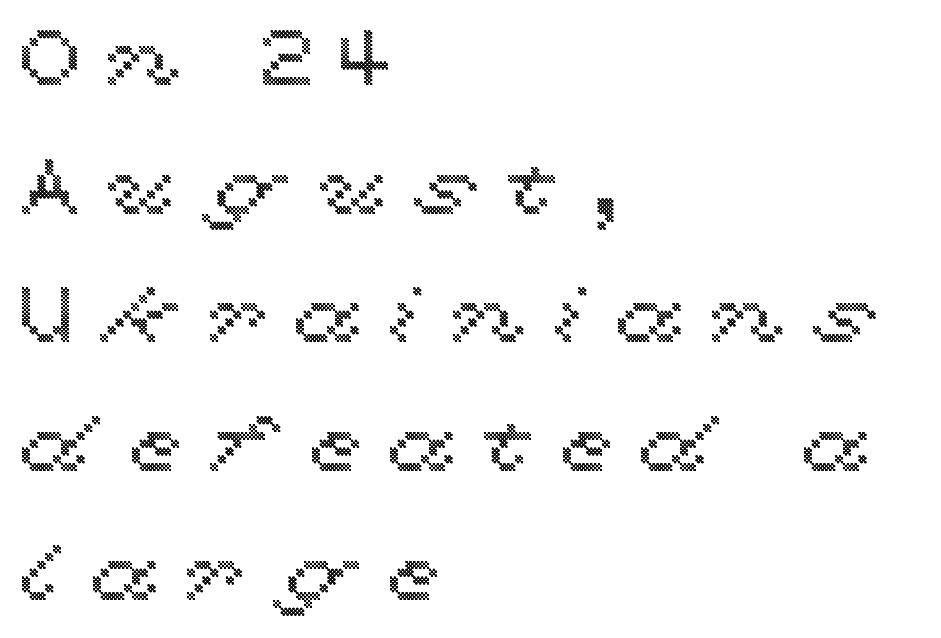
{"width": "wide", "x_height": "medium", "monospaced": "no", "underline": "no", "align": "left", "line_spacing": "normal", "line_spacing_ratio": 1.65, "letter_spacing": "wide", "letter_spacing_em": 0.33, "glyph_px": 78}
